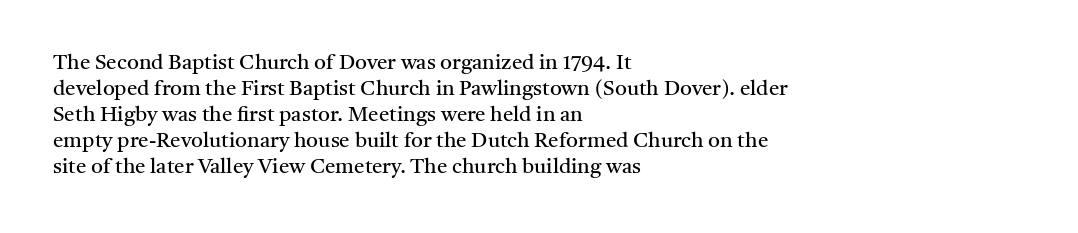
{"italic": "no", "bold": "no", "underline": "no", "align": "left", "line_spacing_ratio": 1.24, "letter_spacing": "normal", "letter_spacing_em": 0.0, "glyph_px": 21}
